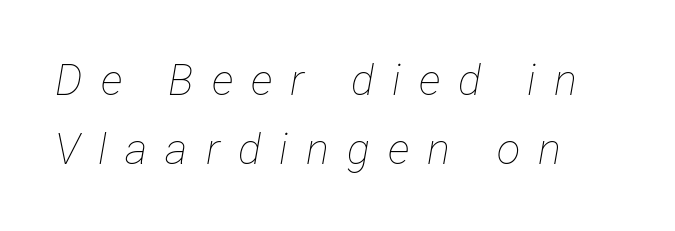
{"italic": "yes", "lean": "right", "slant_degrees": 12, "bold": "no", "weight": "thin", "width": "condensed", "stroke_contrast": "low", "x_height": "medium", "monospaced": "no", "underline": "no", "align": "left", "line_spacing": "normal", "line_spacing_ratio": 1.61, "letter_spacing": "wide", "letter_spacing_em": 0.42, "glyph_px": 43}
